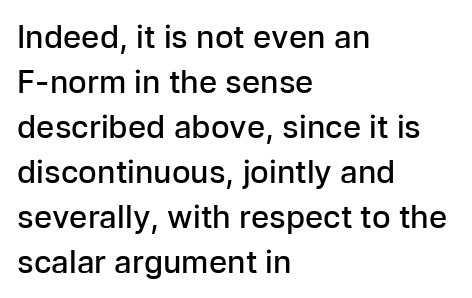
Rendered with straight, roman letterforms. Proportional: the letters do not fall into vertical columns. Left-aligned paragraph, ragged on the right. The specimen omits any rule beneath the text block's lines.
